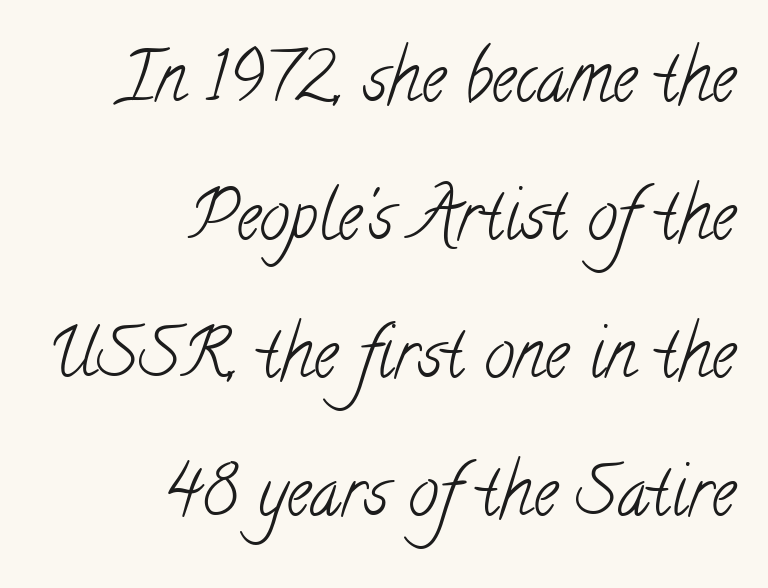
Q: Is the text bold? A: No.
Q: Is the typeface a serif or a sans-serif typeface? A: Serif.
Q: Is the text underlined? A: No.
Q: How is the paragraph aligned? A: Right-aligned.
Q: Is the spacing between letters normal or unusually wide? A: Normal.
Q: Is the spacing between lines tight, normal or loose? A: Loose.
Q: Width (condensed, normal, or wide)? A: Condensed.
Q: Stroke contrast? A: Low.
Q: x-height? A: Small.
Q: Monospaced? A: No.
